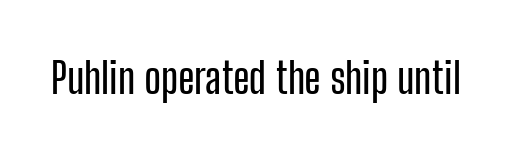
Q: Is the text italic (slanted)? A: No, it is upright.
Q: Is the typeface a serif or a sans-serif typeface? A: Sans-serif.
Q: Is the text underlined? A: No.
Q: Is the spacing between letters normal or unusually wide? A: Normal.
Q: Width (condensed, normal, or wide)? A: Condensed.
Q: Stroke contrast? A: Low.
Q: x-height? A: Medium.
Q: Monospaced? A: No.
